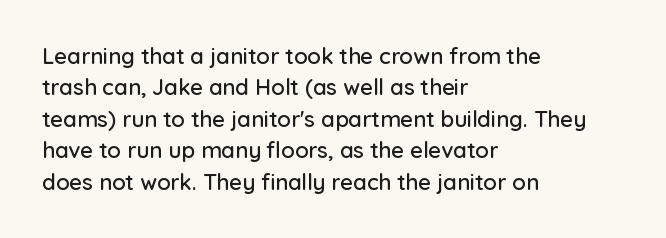
Quick note: underline off. Interline gaps are of average width in this sample. Notice how the stems are strictly vertical — no italics here. How are the letters spaced? Ordinarily, with no added tracking. The lines are quadded left.
